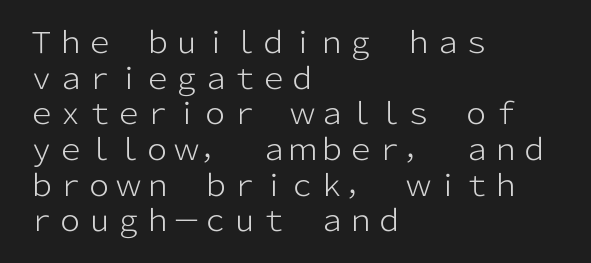
It's the straight-up-and-down kind of type. Lines of text with bare space underneath. Horizontal alignment here is leftward, the default for most running prose. Each letter keeps its own natural width here, so spacing adapts to shape. No feet cap the strokes, marking this as sans-serif type. The typesetting does not lean heavy: it is not bold.
